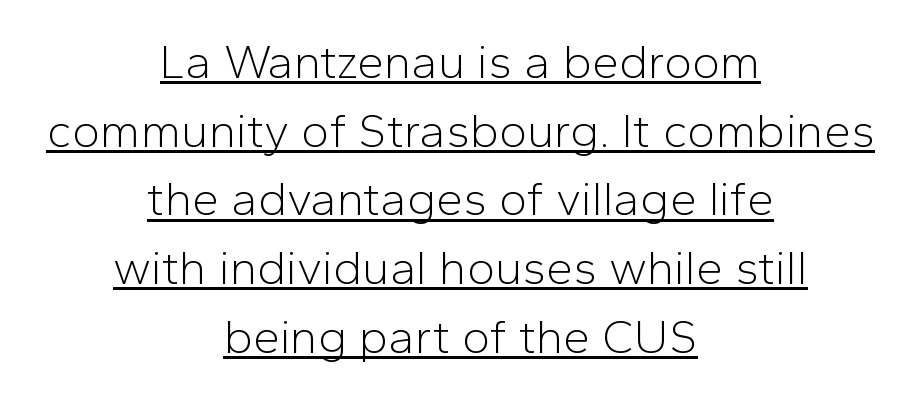
Q: Is the text bold? A: No.
Q: Is the text italic (slanted)? A: No, it is upright.
Q: Is the typeface a serif or a sans-serif typeface? A: Sans-serif.
Q: Is the text underlined? A: Yes.
Q: How is the paragraph aligned? A: Centered.
Q: Is the spacing between letters normal or unusually wide? A: Normal.
Q: Is the spacing between lines tight, normal or loose? A: Normal.
Q: Width (condensed, normal, or wide)? A: Normal.
Q: Stroke contrast? A: Low.
Q: x-height? A: Medium.
Q: Monospaced? A: No.
